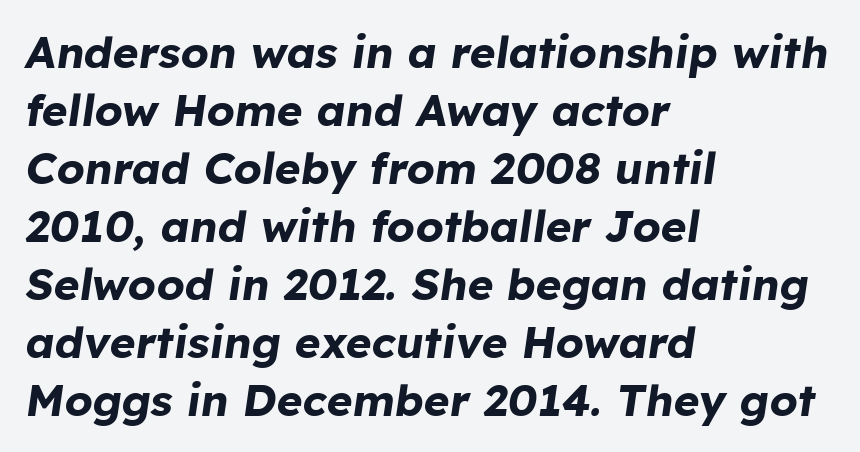
{"italic": "yes", "lean": "right", "slant_degrees": 8, "bold": "yes", "weight": "bold", "width": "normal", "stroke_contrast": "low", "x_height": "medium", "monospaced": "no", "underline": "no", "align": "left", "line_spacing": "normal", "line_spacing_ratio": 1.32, "letter_spacing": "normal", "letter_spacing_em": 0.0, "glyph_px": 44}
